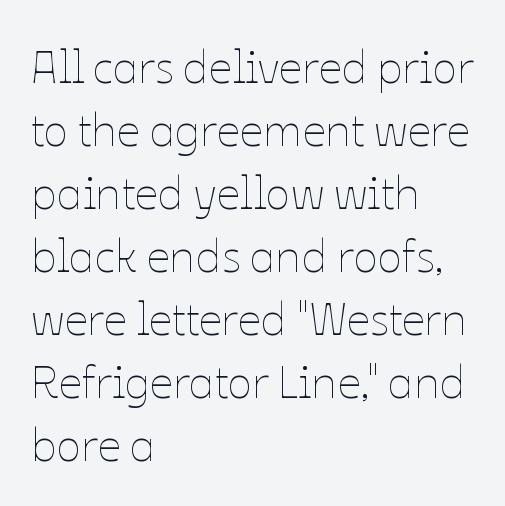
The tracking reads as untouched default to a designer's eye. Glance below the letters and you will spot only blank space. The lettering stays uniformly vertical, giving the passage a roman look. The typeface has the unassuming heft of standard copy or less. If you measured baseline to baseline, you'd find a middling distance. A typesetter would call this proportional, since set widths differ per character.
